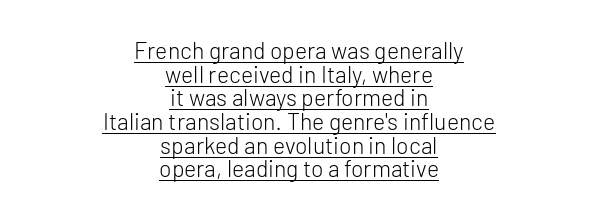
Horizontal alignment here is central, giving a formal, balanced look. The weight would be labelled regular, book, light, or lighter still. Do the letters lean? They stand straight. Has an underline been added? It has.
